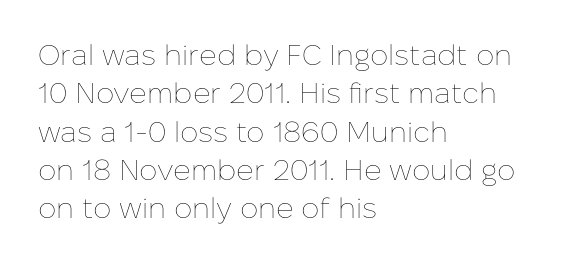
Does the leading feel generous? No, just average. The typesetter chose a ragged-right arrangement here. Anything drawn beneath the words? Only blank space. You could not count columns in this text — the font is proportionally spaced. Observe the ordinary spacing: letters are neighbours, not strangers. The specimen reads as upright at a glance.
